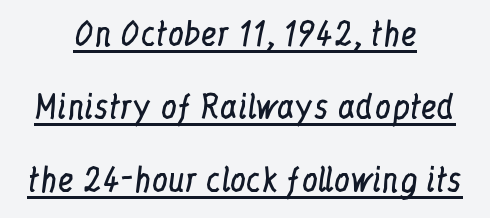
Note the varied advance widths — an 'i' is clearly narrower than an 'm'. Horizontal alignment here is central, giving a formal, balanced look. Rows of type keep a wide berth in the vertical direction. Quick note: underline on. A typesetter would label this face a serif.
